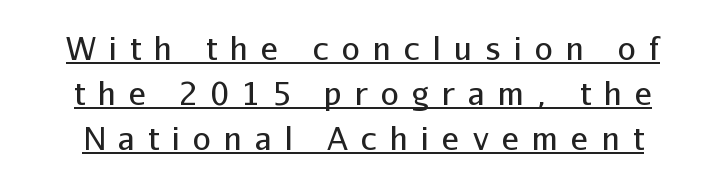
The text was rendered using a sans face with plain stroke endings. This is roman type, the default non-slanted kind. The typeface has the unassuming heft of standard copy or less. Characters follow at a spacing far wider than the type designer built in. The rendered words wear a rule along their underside.
